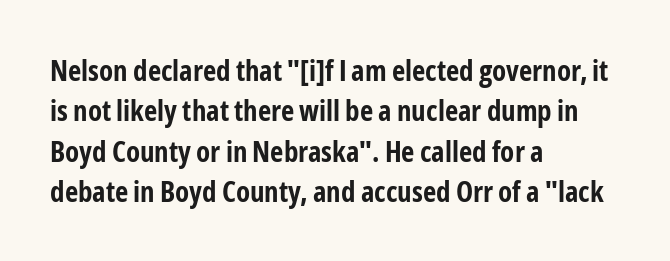
Plain, unruled lines of type. The face used here is proportionally spaced, like ordinary book or web type. Nobody touched the tracking dial on this one. Quick note: interline space is typical. The letters are bold, with thick, heavy strokes.
